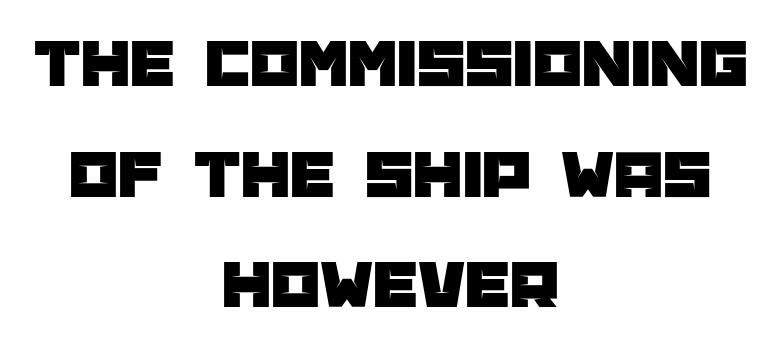
The image shows 70 px sans-serif type, upright; set centered, normal line spacing (1.58x), normal letter spacing, not underlined; low stroke contrast and a large x-height.
